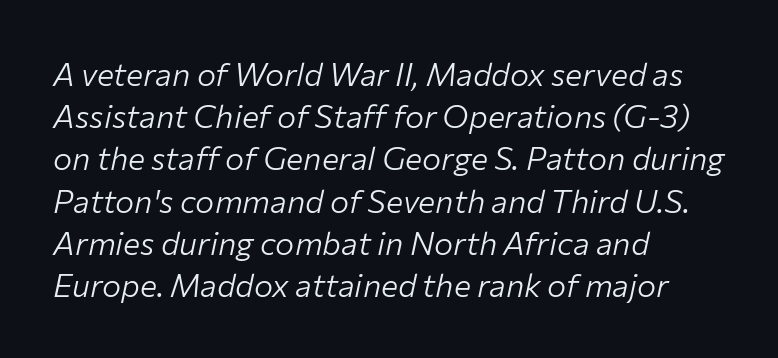
Only glyphs here, with clear space below each row. A normal amount of white space separates one row of letters from the next. The passage shown is not bold in any degree. Looks like regular typesetting: each glyph gets only the width it needs. Teacher's note: observe the even left margin — that is flush-left alignment. The specimen reads as italic at a glance.
